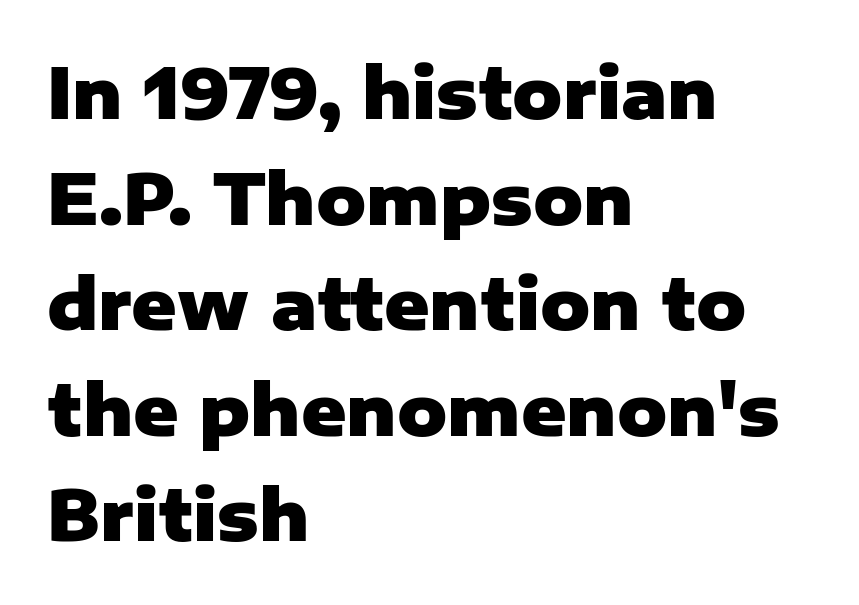
Horizontally, the lines are justified to the leading edge only. The face used here has the dense, thick strokes of a bold. Looks like regular typesetting: each glyph gets only the width it needs. A typesetter would label this face a sans. Between one letter and the next there's only the usual sliver of space.
